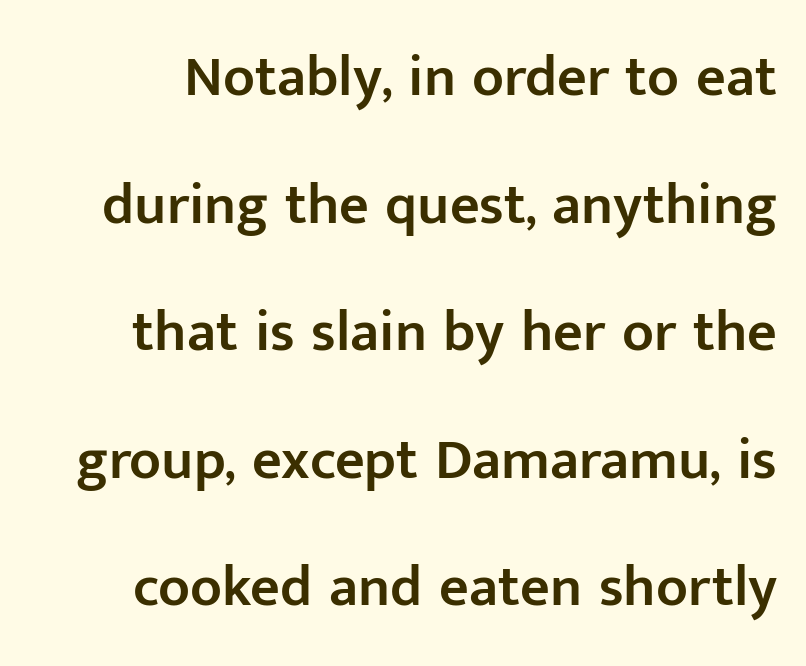
Q: Is the text bold? A: Semi-bold.
Q: Is the text italic (slanted)? A: No, it is upright.
Q: Is the typeface a serif or a sans-serif typeface? A: Sans-serif.
Q: Is the text underlined? A: No.
Q: Is the spacing between letters normal or unusually wide? A: Normal.
Q: Is the spacing between lines tight, normal or loose? A: Loose.
Q: Width (condensed, normal, or wide)? A: Normal.
Q: Stroke contrast? A: Low.
Q: x-height? A: Medium.
Q: Monospaced? A: No.
